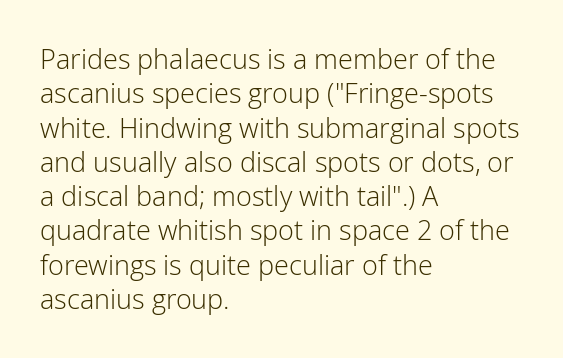
{"italic": "no", "bold": "no", "underline": "no", "align": "left", "line_spacing": "normal", "line_spacing_ratio": 1.27, "letter_spacing": "normal", "letter_spacing_em": 0.0, "glyph_px": 27}
